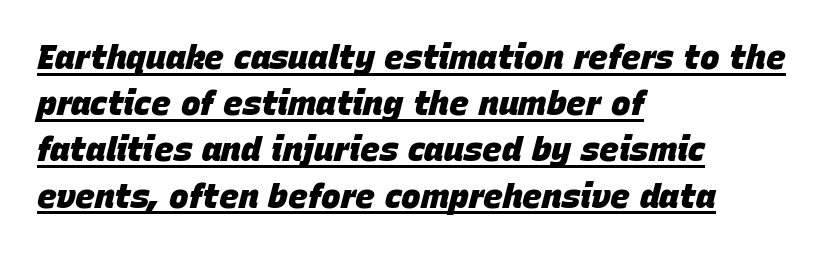
The image shows 33 px heavy type, italic (leaning right); set left-aligned, normal line spacing (1.4x), normal letter spacing, underlined; low stroke contrast and a large x-height.
